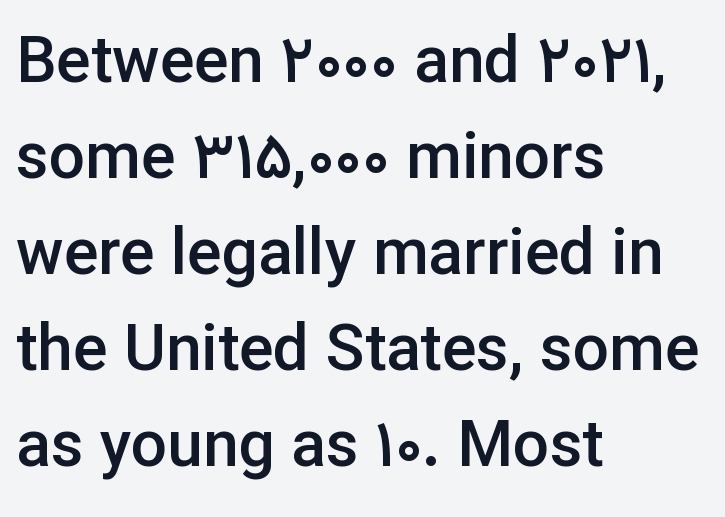
Q: Is the text bold? A: Semi-bold.
Q: Is the text italic (slanted)? A: No, it is upright.
Q: Is the typeface a serif or a sans-serif typeface? A: Sans-serif.
Q: Is the text underlined? A: No.
Q: How is the paragraph aligned? A: Left-aligned.
Q: Is the spacing between letters normal or unusually wide? A: Normal.
Q: Is the spacing between lines tight, normal or loose? A: Normal.
Q: Width (condensed, normal, or wide)? A: Normal.
Q: Stroke contrast? A: Low.
Q: x-height? A: Medium.
Q: Monospaced? A: No.
